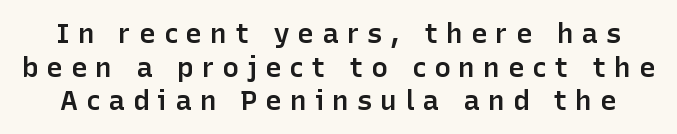
Q: Is the text bold? A: Semi-bold.
Q: Is the text italic (slanted)? A: No, it is upright.
Q: Is the typeface a serif or a sans-serif typeface? A: Sans-serif.
Q: Is the text underlined? A: No.
Q: Is the spacing between letters normal or unusually wide? A: Unusually wide.
Q: Width (condensed, normal, or wide)? A: Normal.
Q: Stroke contrast? A: Low.
Q: x-height? A: Medium.
Q: Monospaced? A: No.
